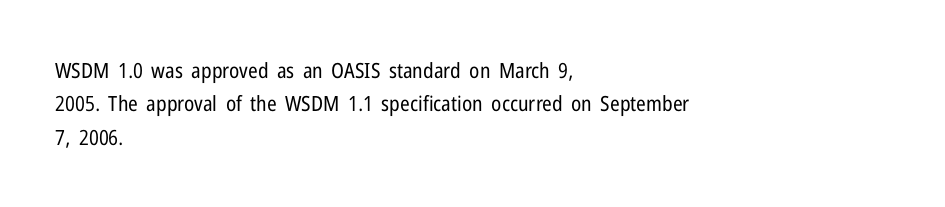
Q: Is the text bold? A: No.
Q: Is the text italic (slanted)? A: No, it is upright.
Q: Is the text underlined? A: No.
Q: How is the paragraph aligned? A: Left-aligned.
Q: Is the spacing between letters normal or unusually wide? A: Normal.
Q: Is the spacing between lines tight, normal or loose? A: Normal.
